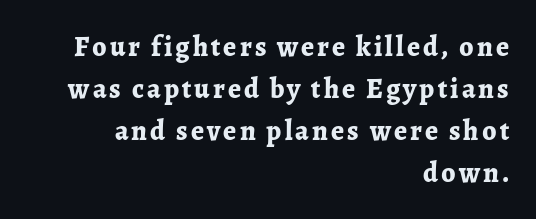
{"serif": "yes", "italic": "no", "bold": "yes", "weight": "bold", "width": "normal", "stroke_contrast": "low", "x_height": "medium", "monospaced": "no", "underline": "no", "align": "right", "line_spacing": "normal", "line_spacing_ratio": 1.5, "glyph_px": 28}
